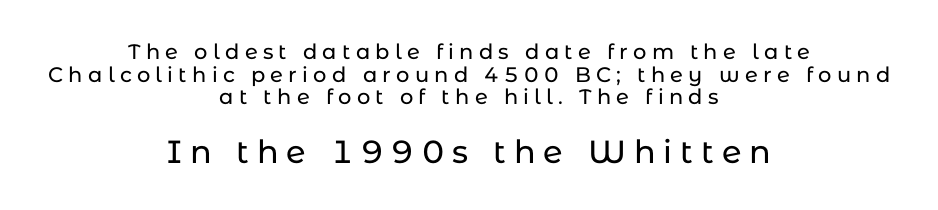
The image shows 32 px sans-serif type, upright; set centered, tight line spacing (1.08x), unusually wide letter spacing (+0.25 em), not underlined; the second (bottom) block is 1.52x larger; low stroke contrast and a medium x-height.
